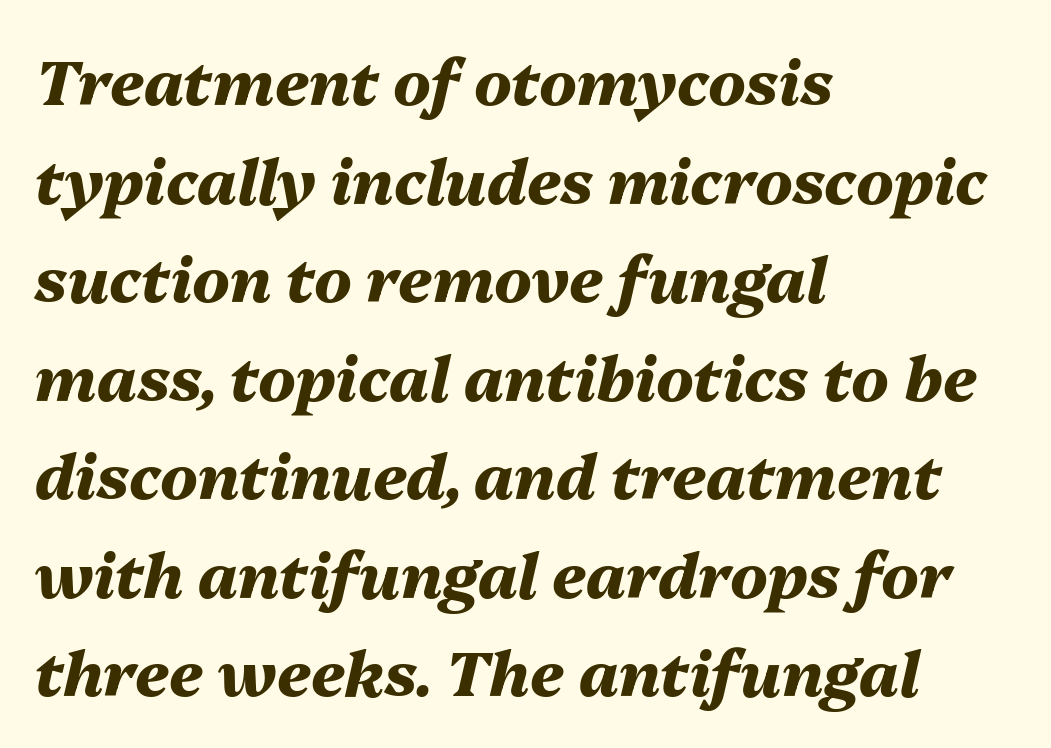
Q: Is the text bold? A: Yes.
Q: Is the text italic (slanted)? A: Yes, it leans right by about 13 degrees.
Q: Is the text underlined? A: No.
Q: How is the paragraph aligned? A: Left-aligned.
Q: Is the spacing between letters normal or unusually wide? A: Normal.
Q: Is the spacing between lines tight, normal or loose? A: Normal.
Q: Width (condensed, normal, or wide)? A: Normal.
Q: Stroke contrast? A: Medium.
Q: x-height? A: Medium.
Q: Monospaced? A: No.
